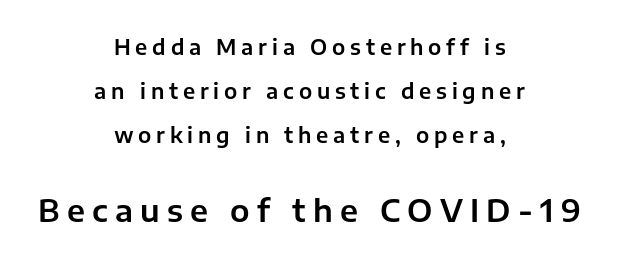
The image shows 31 px sans-serif type, upright; set centered, loose line spacing (2.1x), unusually wide letter spacing (+0.23 em), not underlined; the second (bottom) block is 1.48x larger; low stroke contrast and a medium x-height.
